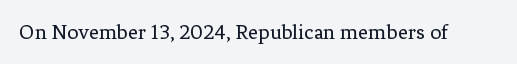
Q: Is the text bold? A: No.
Q: Is the text italic (slanted)? A: No, it is upright.
Q: Is the text underlined? A: No.
Q: Is the spacing between letters normal or unusually wide? A: Normal.
